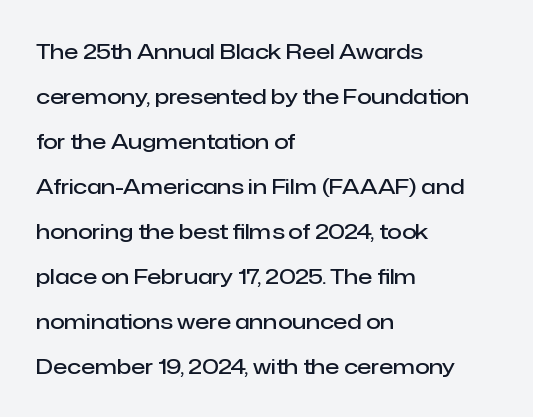
The image shows 21 px text type, upright; set left-aligned, loose line spacing (2.14x), normal letter spacing, not underlined.
